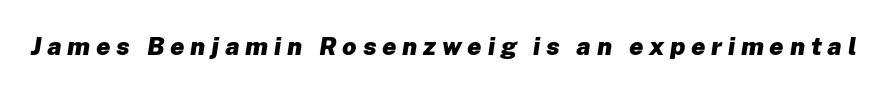
{"italic": "yes", "lean": "right", "slant_degrees": 8, "bold": "yes", "underline": "no", "letter_spacing": "wide", "letter_spacing_em": 0.23, "glyph_px": 25}
